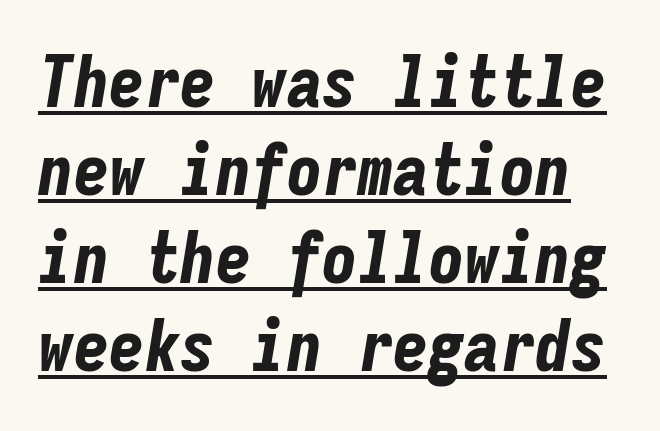
Q: Is the text bold? A: Yes.
Q: Is the text italic (slanted)? A: Yes, it leans right by about 9 degrees.
Q: Is the text underlined? A: Yes.
Q: Is the spacing between letters normal or unusually wide? A: Normal.
Q: Width (condensed, normal, or wide)? A: Condensed.
Q: Stroke contrast? A: Low.
Q: x-height? A: Medium.
Q: Monospaced? A: Yes.
